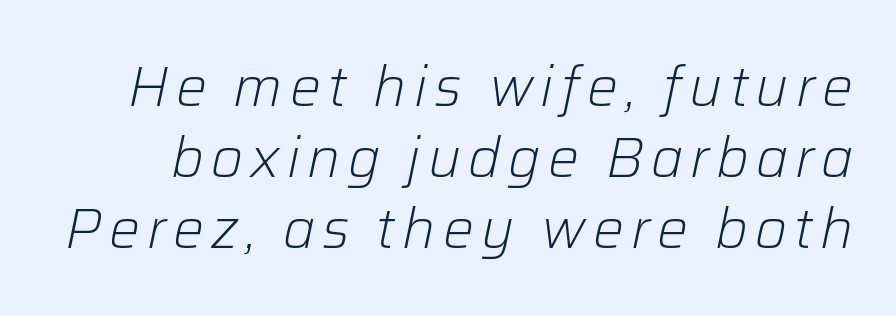
The image shows 55 px light type, italic (leaning right); set normal line spacing (1.29x), not underlined; low stroke contrast and a medium x-height.
